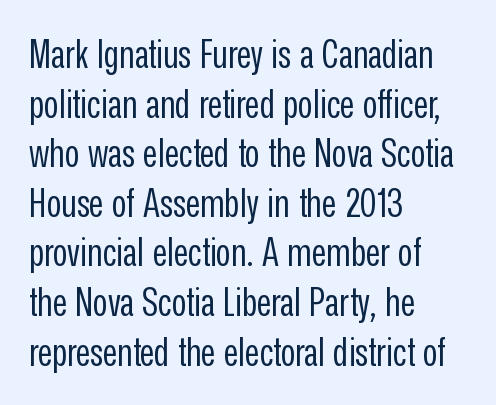
{"serif": "no", "italic": "no", "bold": "no", "weight": "regular", "width": "condensed", "stroke_contrast": "low", "x_height": "medium", "monospaced": "no", "underline": "no", "align": "left", "line_spacing_ratio": 1.24, "letter_spacing": "normal", "letter_spacing_em": 0.0, "glyph_px": 40}
